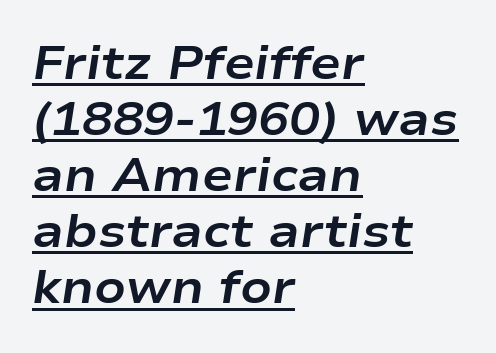
The image shows 46 px bold, wide type, italic (leaning right); set left-aligned, line spacing 1.22x, normal letter spacing, underlined; low stroke contrast and a medium x-height.
